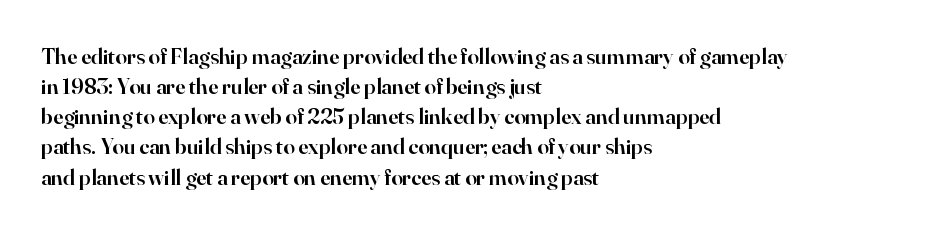
{"italic": "no", "bold": "semi", "underline": "no", "align": "left", "line_spacing": "normal", "line_spacing_ratio": 1.31, "letter_spacing": "normal", "letter_spacing_em": 0.0, "glyph_px": 23}
